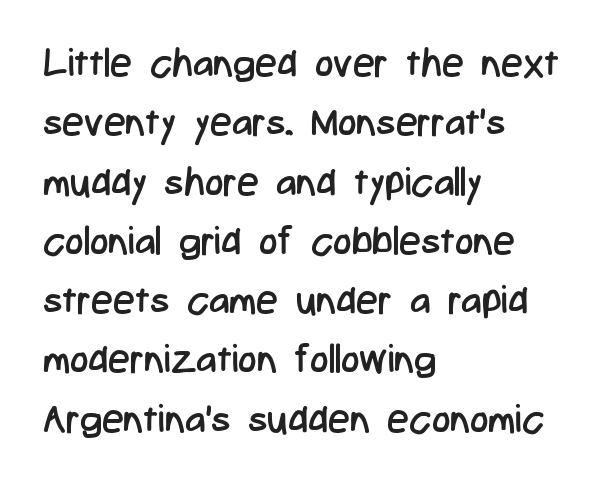
{"serif": "no", "italic": "no", "bold": "no", "weight": "regular", "width": "condensed", "stroke_contrast": "low", "x_height": "medium", "monospaced": "no", "underline": "no", "align": "left", "line_spacing": "normal", "line_spacing_ratio": 1.52, "letter_spacing": "normal", "letter_spacing_em": 0.0, "glyph_px": 39}
